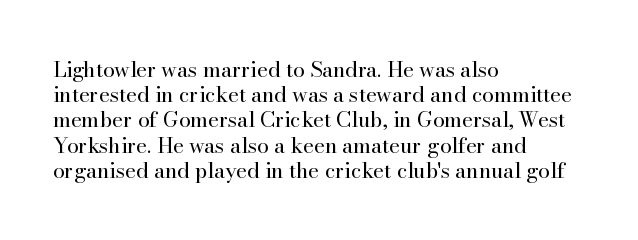
{"italic": "no", "bold": "no", "underline": "no", "align": "left", "line_spacing_ratio": 1.2, "letter_spacing": "normal", "letter_spacing_em": 0.0, "glyph_px": 21}
